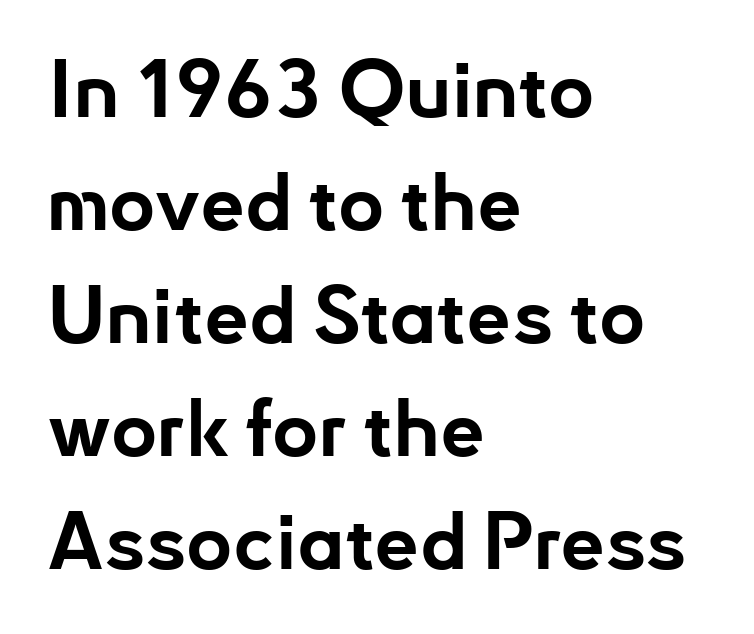
Q: Is the text bold? A: Yes.
Q: Is the text italic (slanted)? A: No, it is upright.
Q: Is the typeface a serif or a sans-serif typeface? A: Sans-serif.
Q: Is the text underlined? A: No.
Q: How is the paragraph aligned? A: Left-aligned.
Q: Is the spacing between letters normal or unusually wide? A: Normal.
Q: Is the spacing between lines tight, normal or loose? A: Normal.
Q: Width (condensed, normal, or wide)? A: Normal.
Q: Stroke contrast? A: Low.
Q: x-height? A: Small.
Q: Monospaced? A: No.
